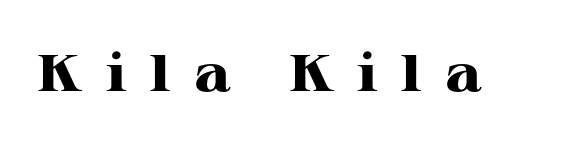
{"serif": "yes", "italic": "no", "bold": "yes", "weight": "heavy", "width": "wide", "stroke_contrast": "high", "x_height": "medium", "monospaced": "no", "underline": "no", "letter_spacing": "wide", "letter_spacing_em": 0.45, "glyph_px": 52}
